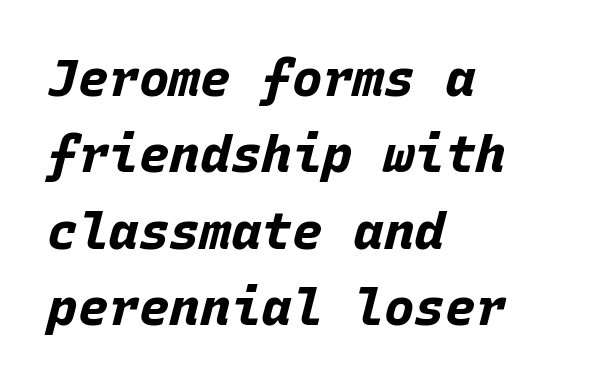
{"italic": "yes", "lean": "right", "slant_degrees": 15, "bold": "yes", "weight": "bold", "width": "normal", "stroke_contrast": "low", "x_height": "large", "monospaced": "yes", "underline": "no", "align": "left", "line_spacing": "normal", "line_spacing_ratio": 1.5, "letter_spacing": "normal", "letter_spacing_em": 0.0, "glyph_px": 51}
